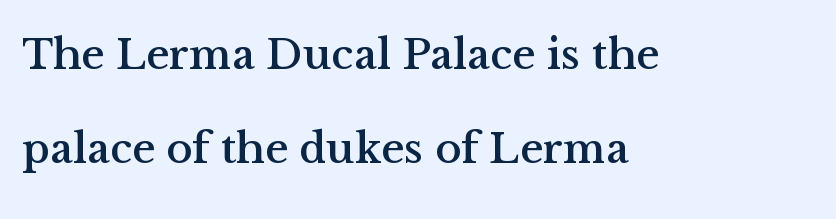
Q: Is the text italic (slanted)? A: No, it is upright.
Q: Is the typeface a serif or a sans-serif typeface? A: Serif.
Q: Is the text underlined? A: No.
Q: How is the paragraph aligned? A: Left-aligned.
Q: Is the spacing between letters normal or unusually wide? A: Normal.
Q: Is the spacing between lines tight, normal or loose? A: Loose.
Q: Width (condensed, normal, or wide)? A: Normal.
Q: Stroke contrast? A: Medium.
Q: x-height? A: Medium.
Q: Monospaced? A: No.
